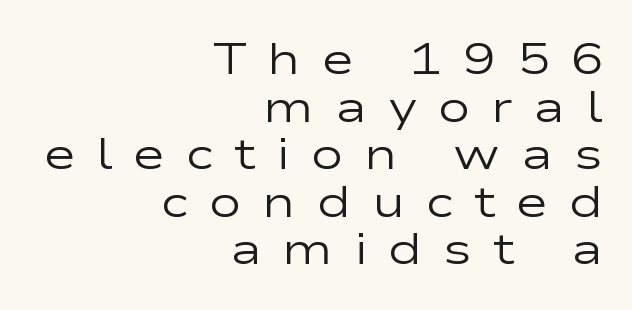
The image shows 44 px regular-weight, wide sans-serif type, upright; set right-aligned, tight line spacing (1.08x), unusually wide letter spacing (+0.47 em), not underlined; low stroke contrast and a medium x-height.
